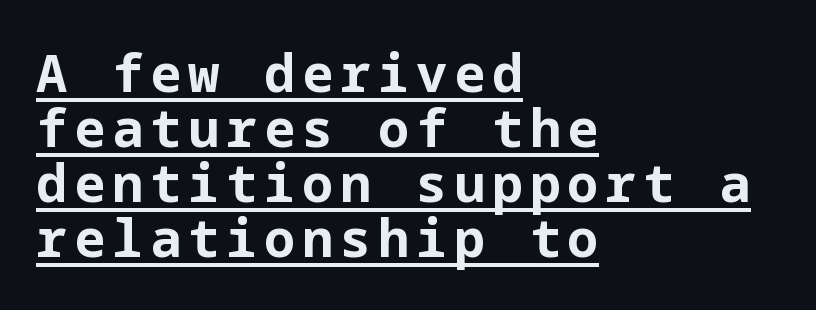
{"serif": "no", "italic": "no", "bold": "yes", "weight": "bold", "width": "normal", "stroke_contrast": "low", "x_height": "medium", "underline": "yes", "align": "left", "line_spacing": "tight", "line_spacing_ratio": 1.06, "glyph_px": 52}
